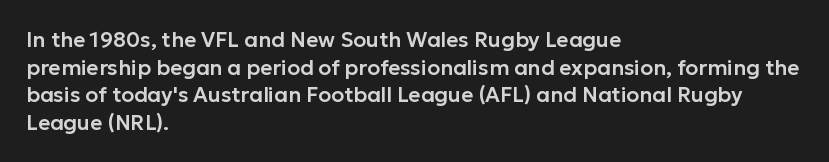
{"italic": "no", "underline": "no", "align": "left", "line_spacing": "normal", "line_spacing_ratio": 1.31, "letter_spacing": "normal", "letter_spacing_em": 0.0, "glyph_px": 21}
